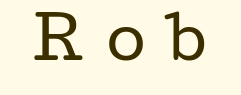
Q: Is the text bold? A: No.
Q: Is the text italic (slanted)? A: No, it is upright.
Q: Is the typeface a serif or a sans-serif typeface? A: Serif.
Q: Is the text underlined? A: No.
Q: Is the spacing between letters normal or unusually wide? A: Unusually wide.
Q: Width (condensed, normal, or wide)? A: Wide.
Q: Stroke contrast? A: Low.
Q: x-height? A: Medium.
Q: Monospaced? A: No.
